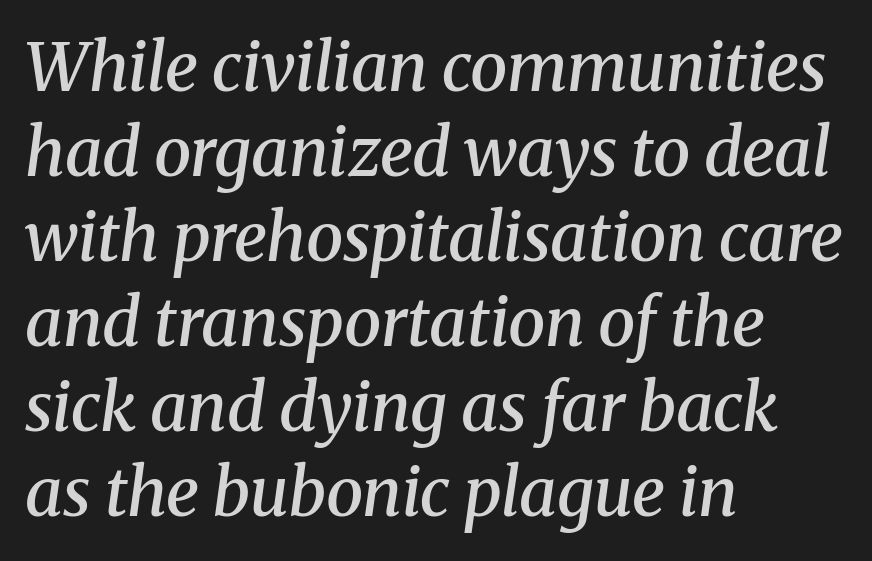
Q: Is the text bold? A: Semi-bold.
Q: Is the text italic (slanted)? A: Yes, it leans right by about 8 degrees.
Q: Is the typeface a serif or a sans-serif typeface? A: Serif.
Q: Is the text underlined? A: No.
Q: How is the paragraph aligned? A: Left-aligned.
Q: Is the spacing between letters normal or unusually wide? A: Normal.
Q: Is the spacing between lines tight, normal or loose? A: Normal.
Q: Width (condensed, normal, or wide)? A: Normal.
Q: Stroke contrast? A: Medium.
Q: x-height? A: Medium.
Q: Monospaced? A: No.
